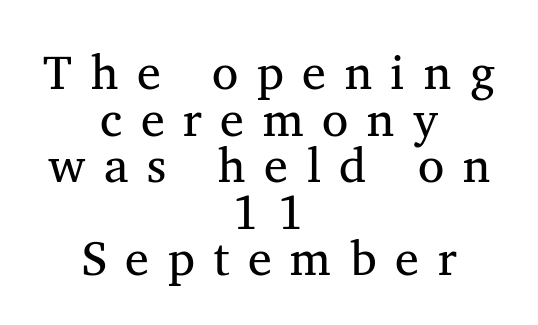
The image shows 48 px regular-weight serif type, upright; set centered, tight line spacing (0.97x), unusually wide letter spacing (+0.39 em), not underlined; medium stroke contrast and a medium x-height.
